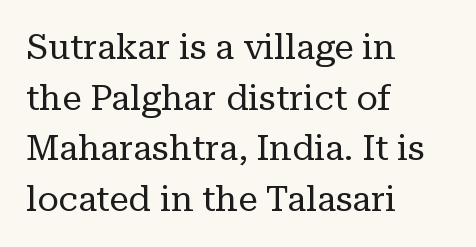
Q: Is the text bold? A: No.
Q: Is the text italic (slanted)? A: No, it is upright.
Q: Is the typeface a serif or a sans-serif typeface? A: Serif.
Q: Is the text underlined? A: No.
Q: How is the paragraph aligned? A: Left-aligned.
Q: Is the spacing between letters normal or unusually wide? A: Normal.
Q: Is the spacing between lines tight, normal or loose? A: Normal.
Q: Width (condensed, normal, or wide)? A: Normal.
Q: Stroke contrast? A: Low.
Q: x-height? A: Medium.
Q: Monospaced? A: No.
